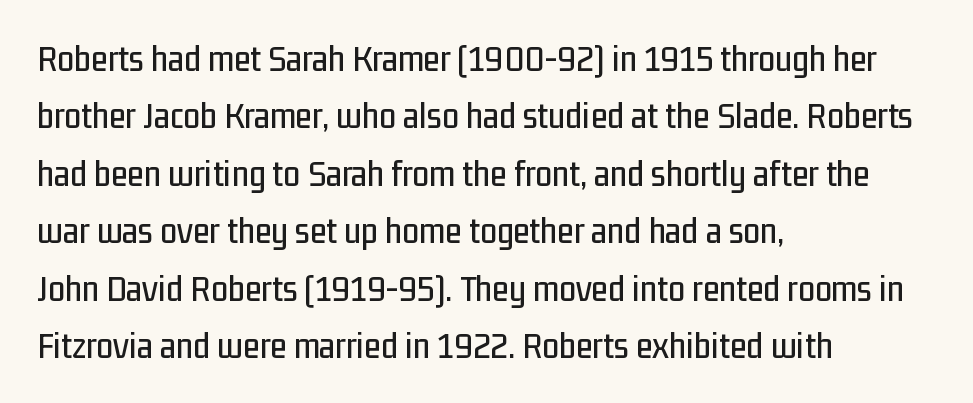
Q: Is the text italic (slanted)? A: No, it is upright.
Q: Is the typeface a serif or a sans-serif typeface? A: Sans-serif.
Q: Is the text underlined? A: No.
Q: How is the paragraph aligned? A: Left-aligned.
Q: Is the spacing between letters normal or unusually wide? A: Normal.
Q: Is the spacing between lines tight, normal or loose? A: Normal.
Q: Width (condensed, normal, or wide)? A: Condensed.
Q: Stroke contrast? A: Low.
Q: x-height? A: Medium.
Q: Monospaced? A: No.
